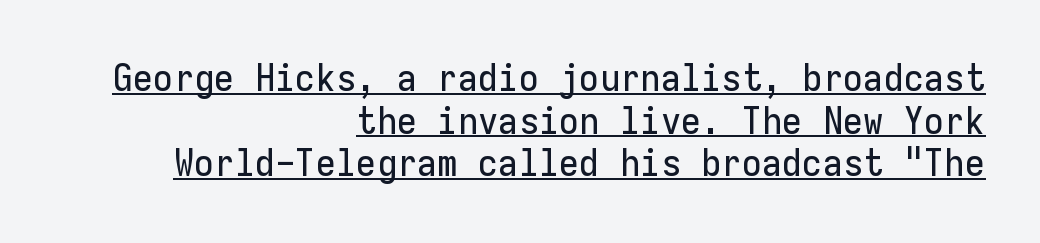
{"serif": "no", "italic": "no", "width": "normal", "stroke_contrast": "low", "x_height": "medium", "monospaced": "yes", "underline": "yes", "align": "right", "line_spacing": "tight", "line_spacing_ratio": 1.15, "letter_spacing": "normal", "letter_spacing_em": 0.0, "glyph_px": 37}
